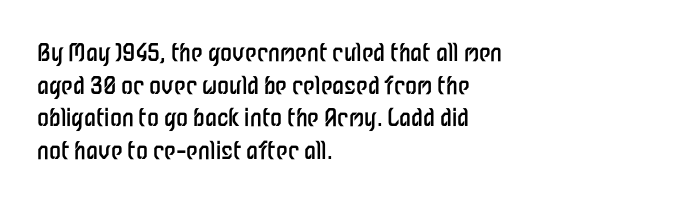
Q: Is the text bold? A: No.
Q: Is the text italic (slanted)? A: No, it is upright.
Q: Is the text underlined? A: No.
Q: How is the paragraph aligned? A: Left-aligned.
Q: Is the spacing between letters normal or unusually wide? A: Normal.
Q: Is the spacing between lines tight, normal or loose? A: Normal.
